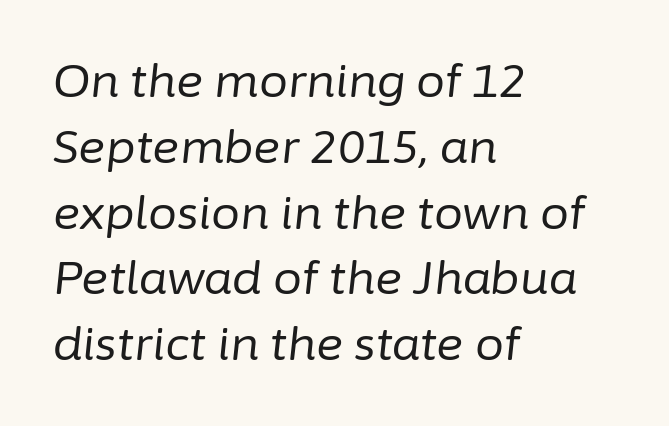
Q: Is the text bold? A: No.
Q: Is the text italic (slanted)? A: Yes, it leans right by about 6 degrees.
Q: Is the text underlined? A: No.
Q: How is the paragraph aligned? A: Left-aligned.
Q: Is the spacing between letters normal or unusually wide? A: Normal.
Q: Is the spacing between lines tight, normal or loose? A: Normal.
Q: Width (condensed, normal, or wide)? A: Normal.
Q: Stroke contrast? A: Low.
Q: x-height? A: Medium.
Q: Monospaced? A: No.
